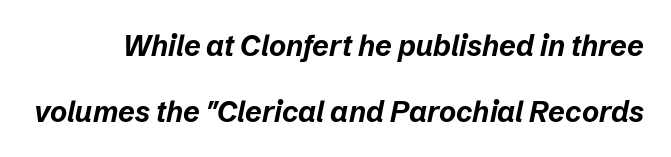
Quick note: underline off. Does the lettering tilt? It does — this is italic. The glyphs have the mass of a bold cut. The type is set solid horizontally, with unmodified tracking. The passage shown is typed in a proportional face where columns would drift.
